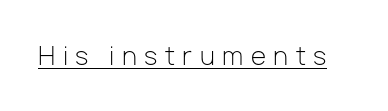
The letterforms stand isolated, each surrounded by extra space. Glance below the letters and you will spot a drawn line. The letters stand straight up with perfectly vertical stems. Is the type heavy? It reads as light-to-regular instead.
